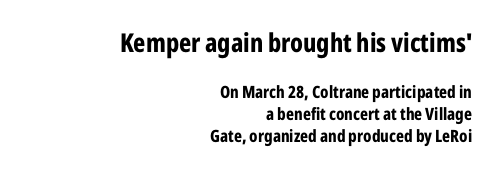
{"italic": "no", "bold": "yes", "underline": "no", "align": "right", "line_spacing": "normal", "line_spacing_ratio": 1.3, "letter_spacing": "normal", "letter_spacing_em": 0.0, "larger_block": "first", "size_ratio": 1.53, "glyph_px": 26}
